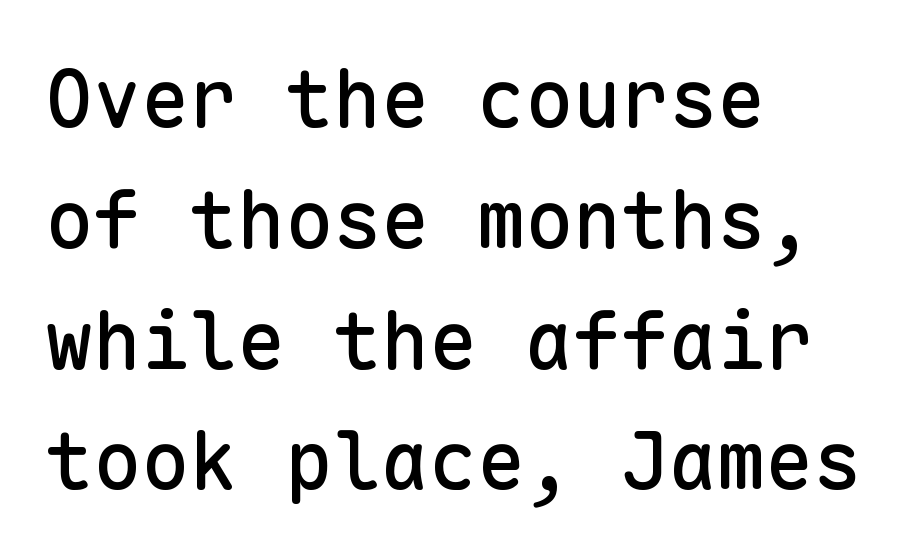
The designer went with a sans here, leaving each stem footless. This rendering uses left alignment, leaving the right contour irregular. Ascenders rise straight up at ninety degrees. The block of text has a typical density, with ordinary space between rows.
